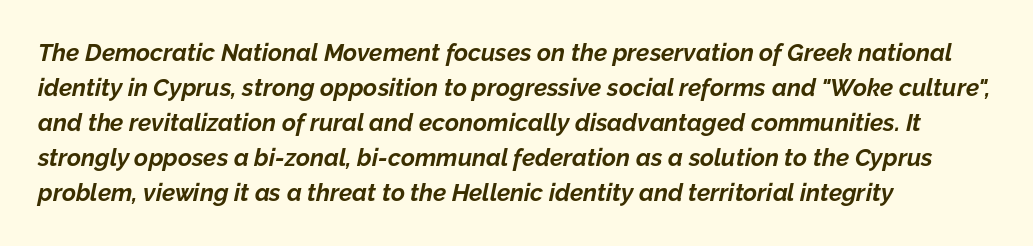
Q: Is the text bold? A: Yes.
Q: Is the text italic (slanted)? A: Yes, it leans right by about 12 degrees.
Q: Is the text underlined? A: No.
Q: How is the paragraph aligned? A: Left-aligned.
Q: Is the spacing between letters normal or unusually wide? A: Normal.
Q: Is the spacing between lines tight, normal or loose? A: Normal.
